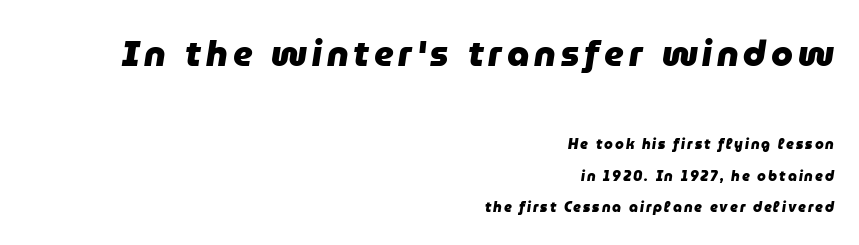
You can tell it's italic because the verticals aren't actually vertical. Emphasis by weight is at full strength: bold. The initial chunk of copy outweighs the following chunk in type size. The passage is arranged like a letterhead date or caption credit — flush right. The space directly below the letters is spotless. A typesetter would call this proportional, since set widths differ per character.
